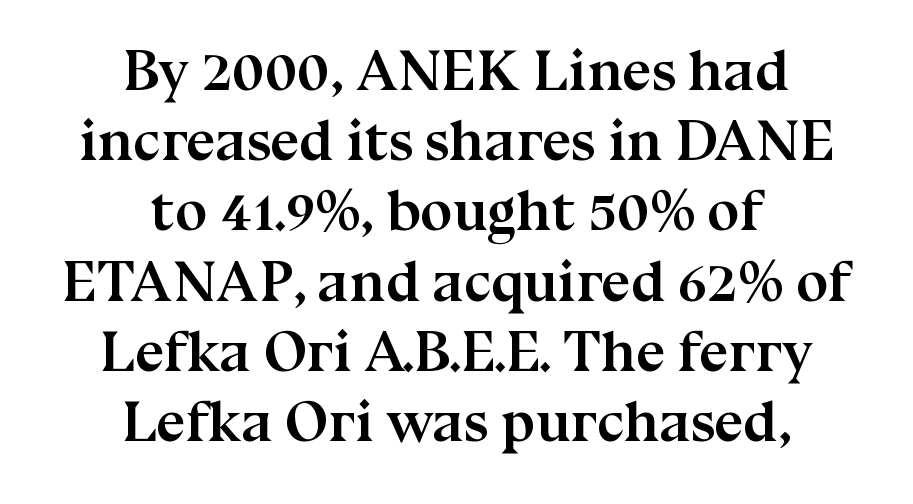
Tracking here is standard; glyphs follow each other at the usual distance. Plain, unruled lines of type. Do the characters align in a grid? No, the font is proportional. The lines are quadded center.
